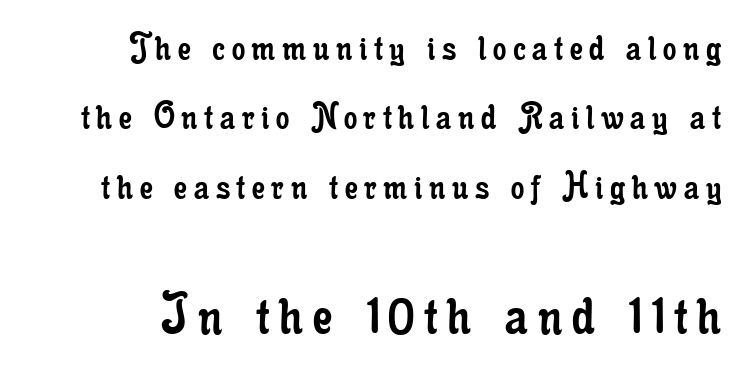
The image shows 63 px regular-weight, condensed serif type, upright; set normal line spacing (1.65x), not underlined; the second (bottom) block is 1.5x larger; low stroke contrast and a small x-height.
